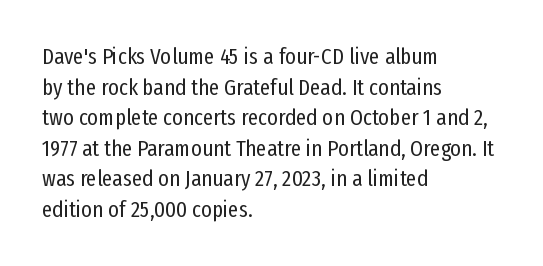
{"italic": "no", "bold": "no", "underline": "no", "align": "left", "line_spacing": "normal", "line_spacing_ratio": 1.33, "letter_spacing": "normal", "letter_spacing_em": 0.0, "glyph_px": 23}
